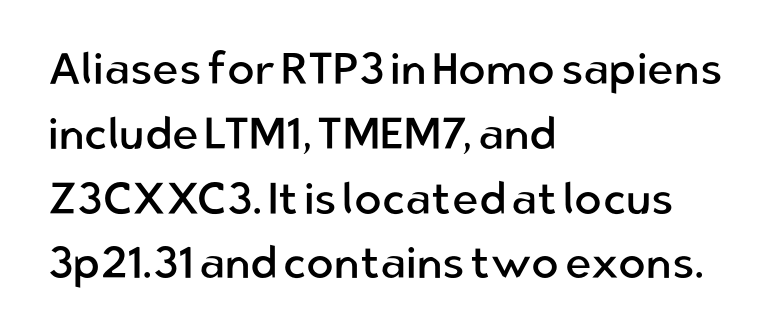
Q: Is the text bold? A: No.
Q: Is the text italic (slanted)? A: No, it is upright.
Q: Is the typeface a serif or a sans-serif typeface? A: Sans-serif.
Q: Is the text underlined? A: No.
Q: How is the paragraph aligned? A: Left-aligned.
Q: Is the spacing between letters normal or unusually wide? A: Normal.
Q: Is the spacing between lines tight, normal or loose? A: Normal.
Q: Width (condensed, normal, or wide)? A: Normal.
Q: Stroke contrast? A: Low.
Q: x-height? A: Medium.
Q: Monospaced? A: No.
